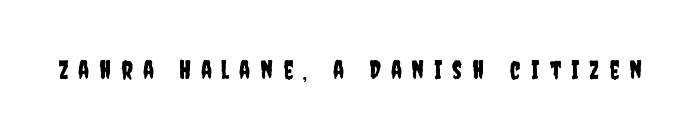
The image shows 25 px text type, upright; set unusually wide letter spacing (+0.4 em), not underlined.
